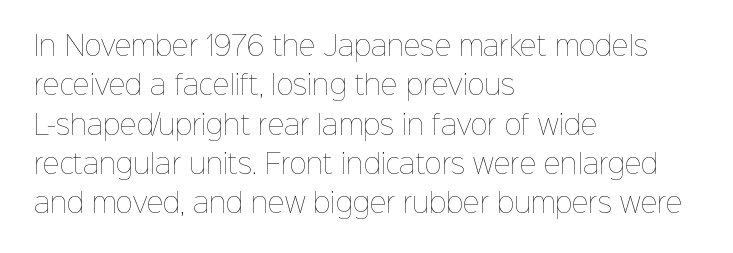
The image shows 26 px text type, upright; set left-aligned, normal line spacing (1.51x), normal letter spacing, not underlined.
